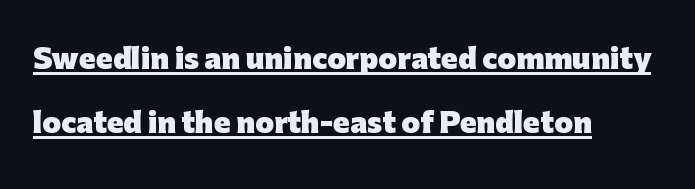
Q: Is the text bold? A: Yes.
Q: Is the text italic (slanted)? A: No, it is upright.
Q: Is the text underlined? A: Yes.
Q: How is the paragraph aligned? A: Left-aligned.
Q: Is the spacing between letters normal or unusually wide? A: Normal.
Q: Is the spacing between lines tight, normal or loose? A: Loose.
